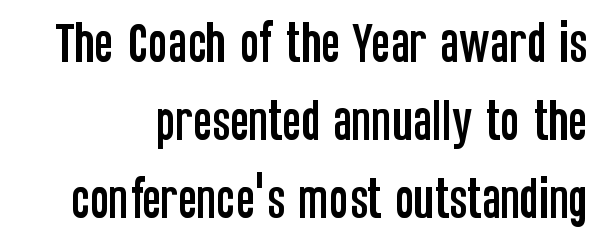
Each letter keeps its own natural width here, so spacing adapts to shape. Font category for this specimen: sans-serif. The type sits square on the baseline with zero lean. Does extra space separate the letters? No, they use regular spacing. Check the space under the baseline: it is left empty.
